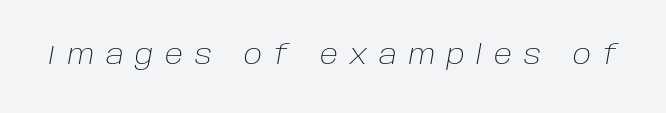
Decoration check: the copy has no underline. The specimen reads as italic at a glance. Heaviness? Minimal to ordinary, like unemphasized prose. Students, note that the glyphs here are deliberately spaced far apart.
